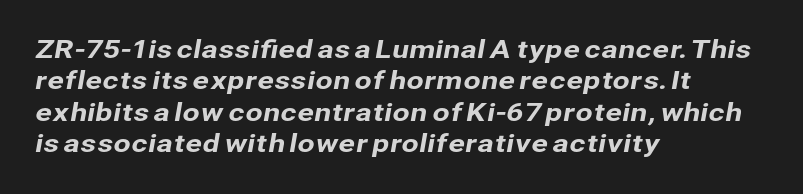
Q: Is the text underlined? A: No.
Q: How is the paragraph aligned? A: Left-aligned.
Q: Is the spacing between letters normal or unusually wide? A: Normal.
Q: Is the spacing between lines tight, normal or loose? A: Normal.
